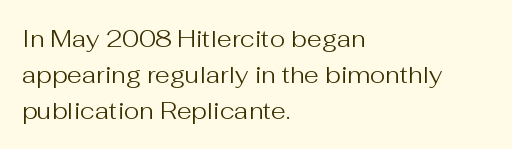
Q: Is the text bold? A: No.
Q: Is the text italic (slanted)? A: No, it is upright.
Q: Is the text underlined? A: No.
Q: How is the paragraph aligned? A: Left-aligned.
Q: Is the spacing between letters normal or unusually wide? A: Normal.
Q: Is the spacing between lines tight, normal or loose? A: Normal.
